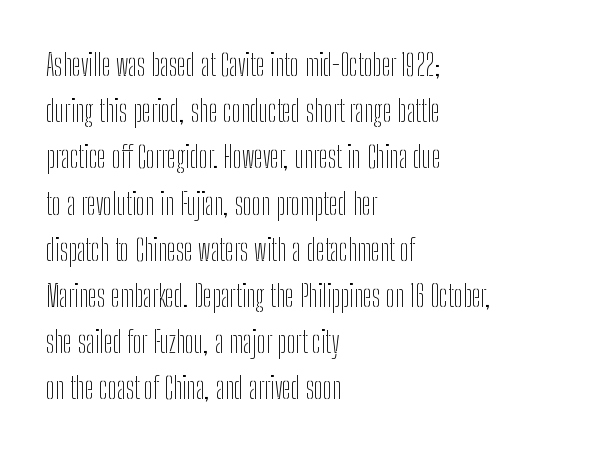
Interline gaps are of average width in this sample. Varying glyph widths throughout — classic text-font behaviour. The letters sit at their default tracking, neither squeezed nor spread. A sans-serif font was chosen for this passage. A roman cut, with each character standing at attention. This is not heavy type; no bold has been used.
